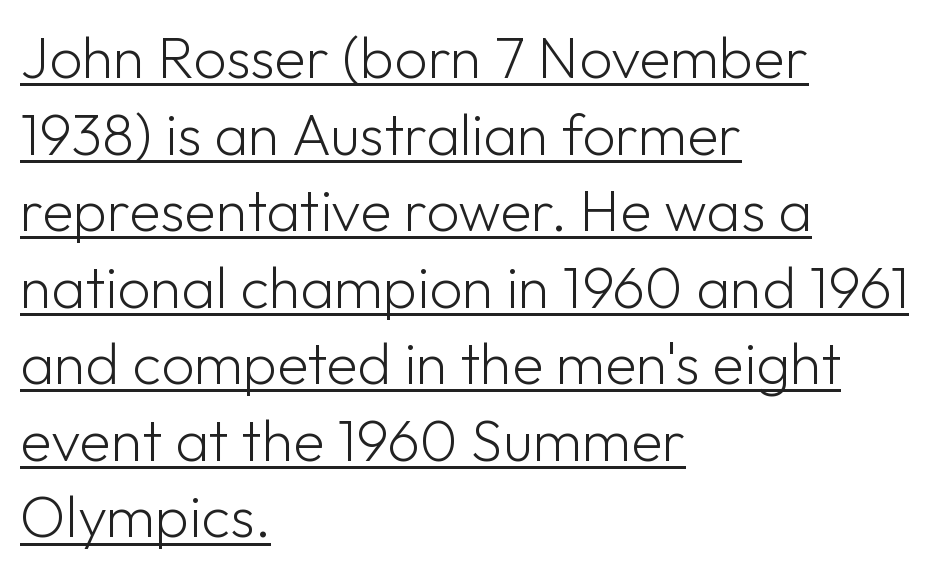
Q: Is the text bold? A: No.
Q: Is the text italic (slanted)? A: No, it is upright.
Q: Is the typeface a serif or a sans-serif typeface? A: Sans-serif.
Q: Is the text underlined? A: Yes.
Q: How is the paragraph aligned? A: Left-aligned.
Q: Is the spacing between letters normal or unusually wide? A: Normal.
Q: Is the spacing between lines tight, normal or loose? A: Normal.
Q: Width (condensed, normal, or wide)? A: Normal.
Q: Stroke contrast? A: Low.
Q: x-height? A: Medium.
Q: Monospaced? A: No.
